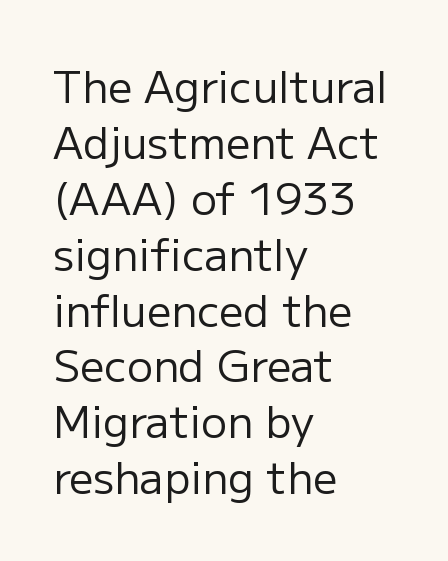
{"serif": "no", "italic": "no", "bold": "no", "weight": "regular", "width": "normal", "stroke_contrast": "low", "x_height": "medium", "monospaced": "no", "underline": "no", "align": "left", "line_spacing": "normal", "line_spacing_ratio": 1.3, "letter_spacing": "normal", "letter_spacing_em": 0.0, "glyph_px": 43}
